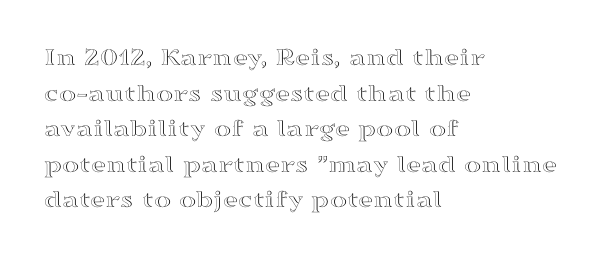
The image shows 26 px text type, upright; set left-aligned, normal line spacing (1.37x), normal letter spacing, not underlined.
